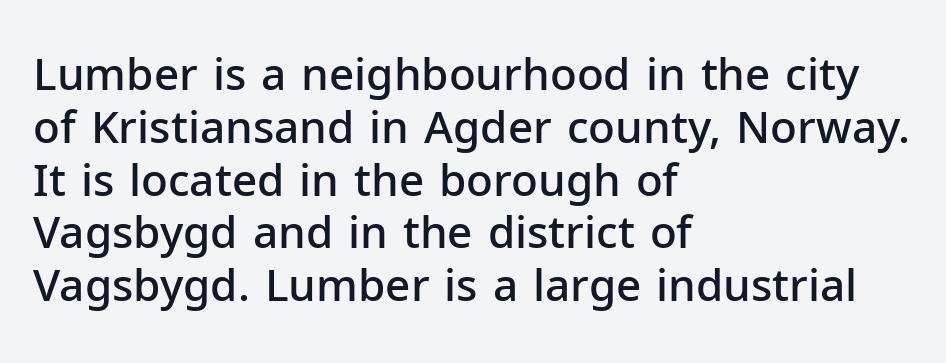
Ascenders rise straight up at ninety degrees. Only glyphs here, with clear space below each row. In CSS terms this would be text-align: left. Caption: standard tracking, unaltered.
